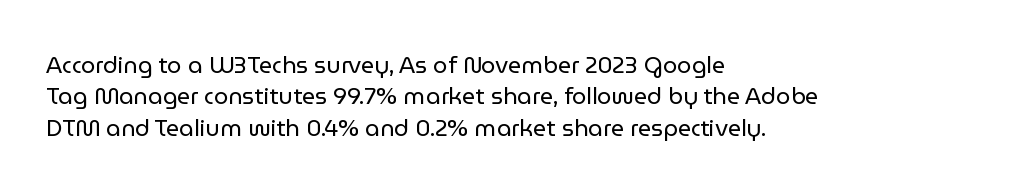
Q: Is the text bold? A: No.
Q: Is the text italic (slanted)? A: No, it is upright.
Q: Is the text underlined? A: No.
Q: How is the paragraph aligned? A: Left-aligned.
Q: Is the spacing between letters normal or unusually wide? A: Normal.
Q: Is the spacing between lines tight, normal or loose? A: Normal.
